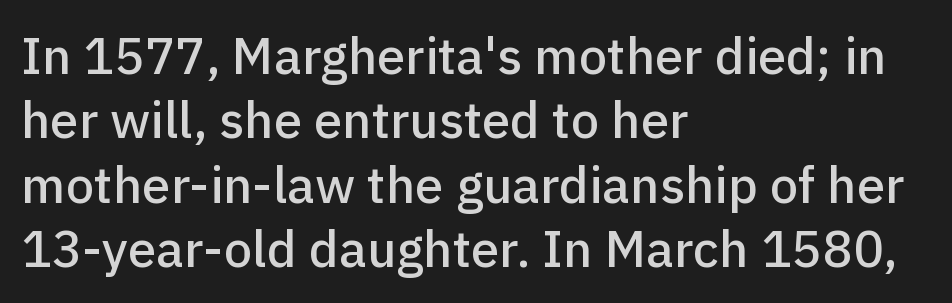
The image shows 51 px sans-serif type, upright; set left-aligned, normal line spacing (1.26x), normal letter spacing, not underlined; low stroke contrast and a medium x-height.
